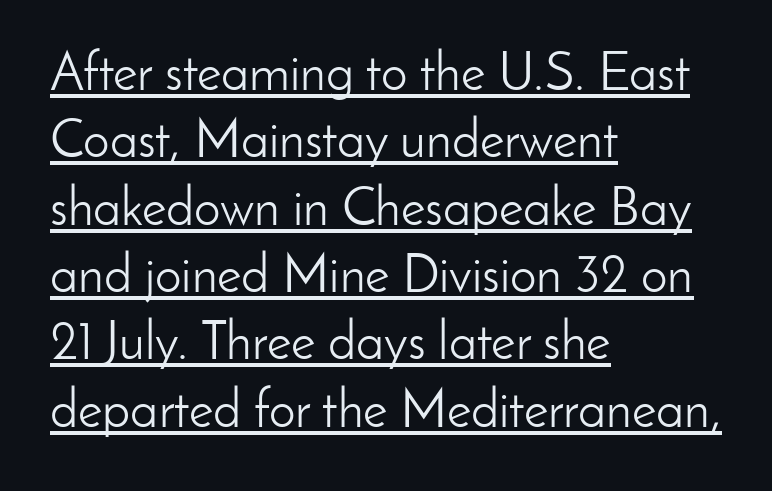
{"serif": "no", "italic": "no", "bold": "no", "weight": "light", "width": "normal", "stroke_contrast": "low", "x_height": "small", "monospaced": "no", "underline": "yes", "align": "left", "line_spacing": "normal", "line_spacing_ratio": 1.27, "letter_spacing": "normal", "letter_spacing_em": 0.0, "glyph_px": 53}
